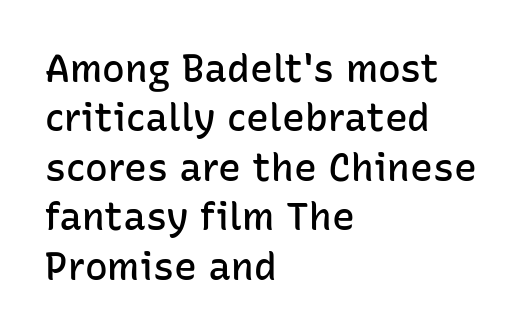
{"serif": "no", "italic": "no", "bold": "semi", "weight": "semibold", "width": "normal", "stroke_contrast": "low", "x_height": "medium", "monospaced": "no", "underline": "no", "align": "left", "line_spacing": "normal", "line_spacing_ratio": 1.3, "letter_spacing": "normal", "letter_spacing_em": 0.0, "glyph_px": 38}
